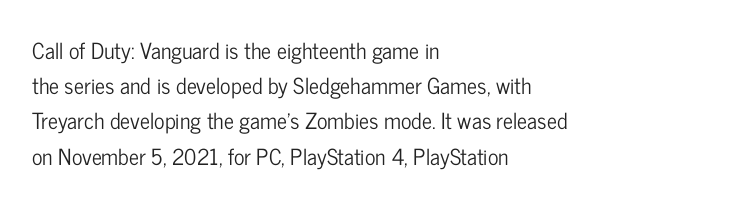
Q: Is the text italic (slanted)? A: No, it is upright.
Q: Is the text underlined? A: No.
Q: How is the paragraph aligned? A: Left-aligned.
Q: Is the spacing between letters normal or unusually wide? A: Normal.
Q: Is the spacing between lines tight, normal or loose? A: Normal.
